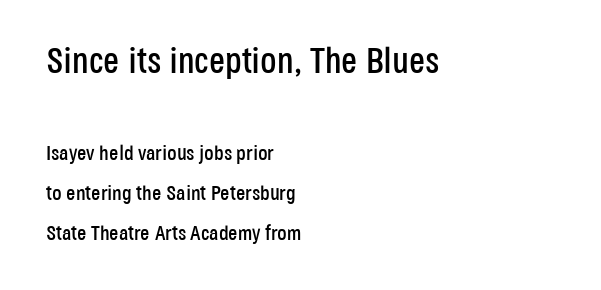
The image shows 36 px condensed sans-serif type, upright; set left-aligned, loose line spacing (1.91x), normal letter spacing, not underlined; the first (top) block is 1.71x larger; low stroke contrast and a large x-height.
